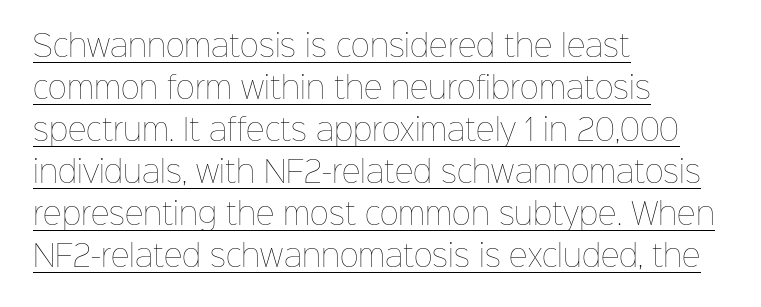
Layout note: lines flush left. A typesetter would call this leading conventional body-copy spacing. This is the regular roman posture of the typeface. The face looks like a standard text weight, possibly lighter.
